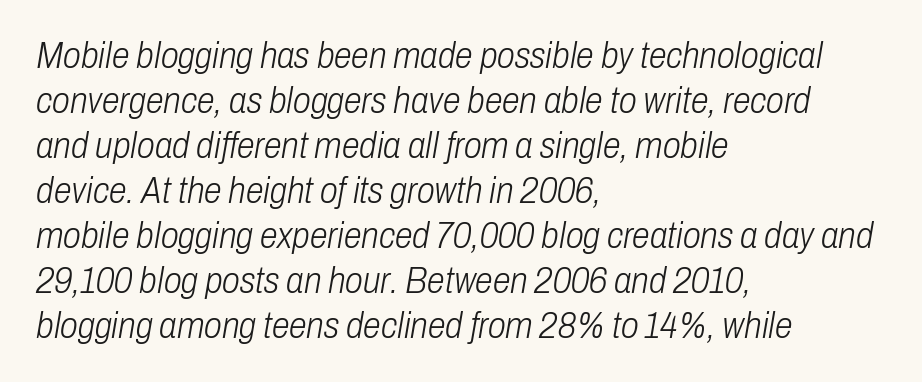
Q: Is the text bold? A: No.
Q: Is the text italic (slanted)? A: Yes, it leans right by about 10 degrees.
Q: Is the text underlined? A: No.
Q: How is the paragraph aligned? A: Left-aligned.
Q: Is the spacing between letters normal or unusually wide? A: Normal.
Q: Is the spacing between lines tight, normal or loose? A: Normal.
Q: Width (condensed, normal, or wide)? A: Condensed.
Q: Stroke contrast? A: Low.
Q: x-height? A: Medium.
Q: Monospaced? A: No.
